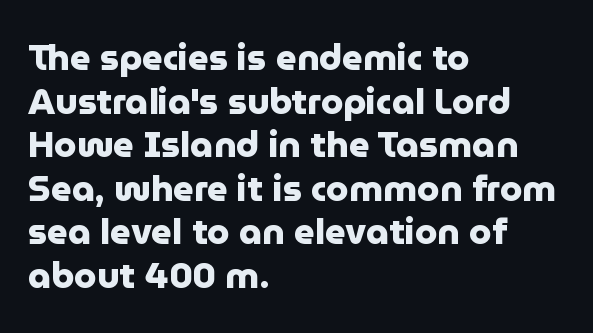
{"serif": "no", "italic": "no", "bold": "yes", "weight": "heavy", "width": "normal", "stroke_contrast": "low", "x_height": "medium", "monospaced": "no", "underline": "no", "align": "left", "line_spacing_ratio": 1.21, "letter_spacing": "normal", "letter_spacing_em": 0.0, "glyph_px": 36}
